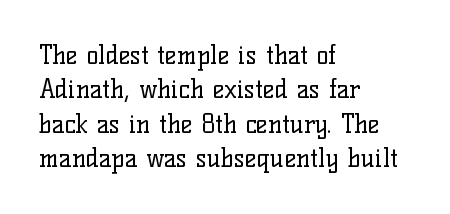
The image shows 25 px text type, upright; set left-aligned, normal line spacing (1.38x), normal letter spacing, not underlined.
